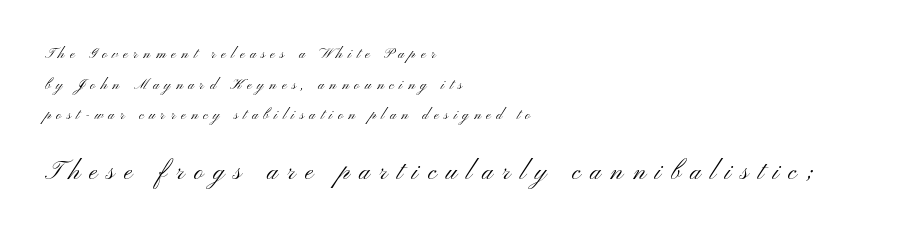
This block would shrink considerably if given ordinary leading; it's expanded now. A clean baseline with only descenders dipping below it. The weight tops out at a normal text grade. The letterforms stand isolated, each surrounded by extra space.
